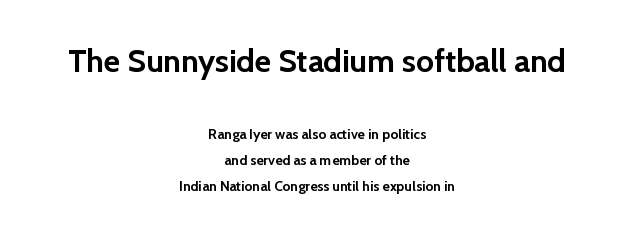
The image shows 32 px semibold sans-serif type, upright; set centered, line spacing 1.84x, normal letter spacing, not underlined; the first (top) block is 2.29x larger; low stroke contrast and a medium x-height.
